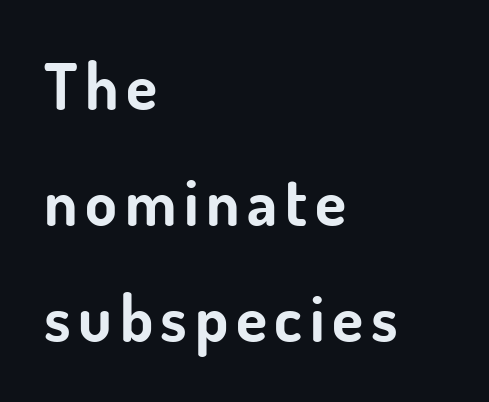
These lines are rendered in a variable-pitch font. Nope, not italic — everything's standing straight. How heavy is the stroke? Heavy — this is a bold. The string is rendered with underlining switched off. Nothing sits at the stroke ends, so this counts as sans-serif. Where is the straight margin? On the left.
